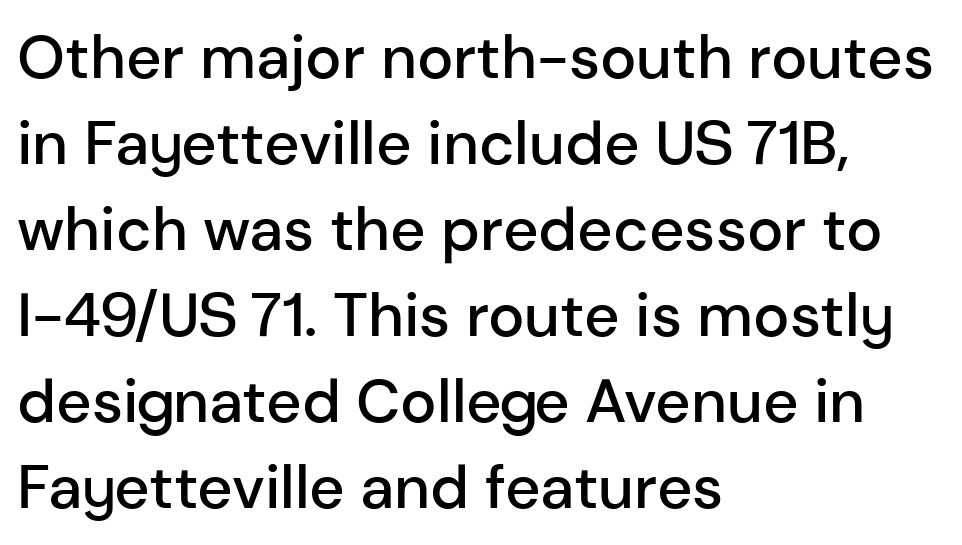
Unlike a traditional serif, this face leaves its strokes unadorned. Beneath every word, the page is bare. A typesetter would mark this as roman, not italic. Tracking here is standard; glyphs follow each other at the usual distance. Layout note: lines flush left. The rendering uses natural spacing where letterforms have individual widths.
